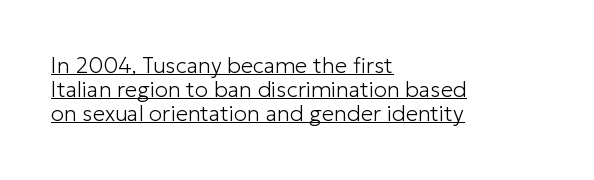
{"italic": "no", "bold": "no", "underline": "yes", "align": "left", "line_spacing": "tight", "line_spacing_ratio": 1.1, "letter_spacing": "normal", "letter_spacing_em": 0.0, "glyph_px": 22}
